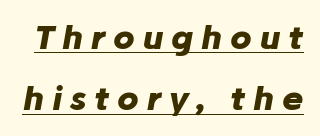
The image shows 32 px heavy type, italic (leaning right); set loose line spacing (1.91x), unusually wide letter spacing (+0.25 em), underlined; low stroke contrast and a medium x-height.
